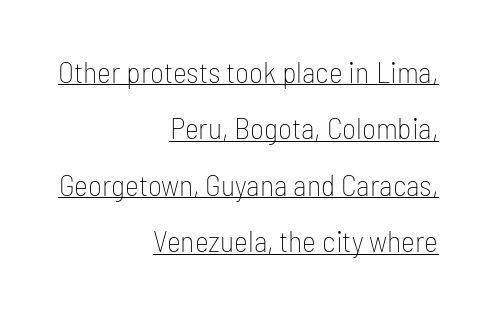
Nothing heavy about these letters — not bold at all. Notice how the stems are strictly vertical — no italics here. The passage is arranged like a letterhead date or caption credit — flush right. Like a heading marked for emphasis, these lines bear an underscore. Is the letter spacing exaggerated? No — it looks like the ordinary default. Are there feet on the stems? There aren't — it's a sans.
